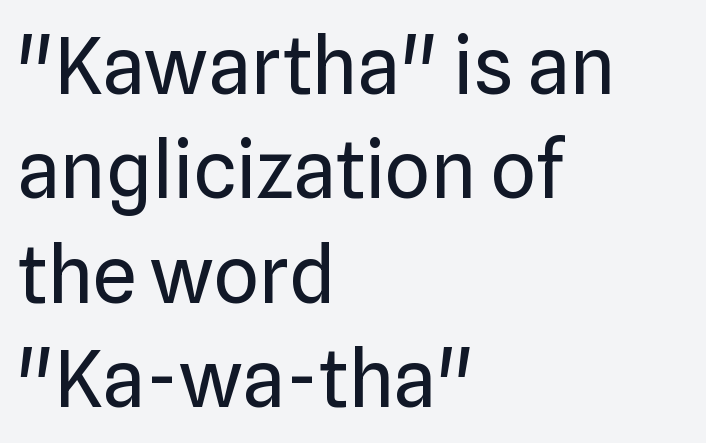
{"serif": "no", "italic": "no", "bold": "no", "weight": "regular", "width": "normal", "stroke_contrast": "low", "x_height": "medium", "monospaced": "no", "underline": "no", "align": "left", "line_spacing": "normal", "line_spacing_ratio": 1.32, "letter_spacing": "normal", "letter_spacing_em": 0.0, "glyph_px": 79}
